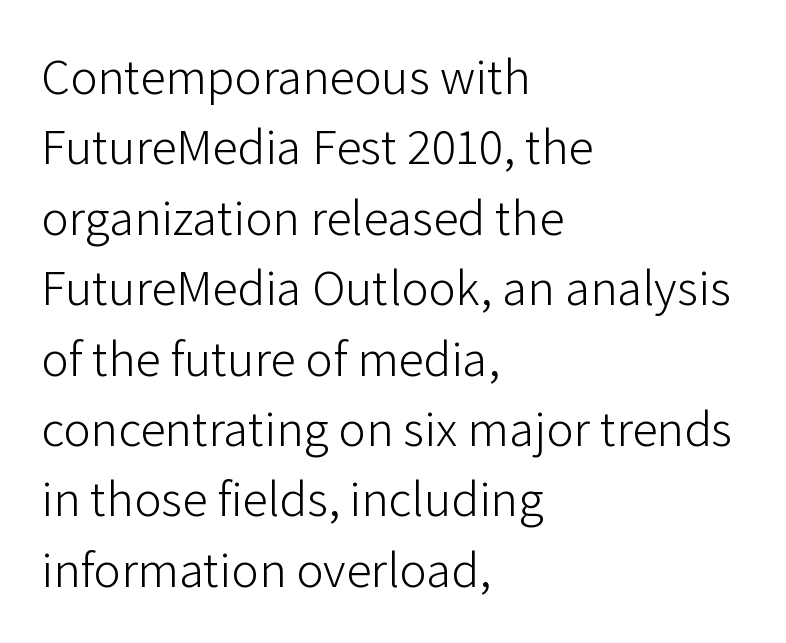
Q: Is the text bold? A: No.
Q: Is the text italic (slanted)? A: No, it is upright.
Q: Is the typeface a serif or a sans-serif typeface? A: Sans-serif.
Q: Is the text underlined? A: No.
Q: How is the paragraph aligned? A: Left-aligned.
Q: Is the spacing between letters normal or unusually wide? A: Normal.
Q: Is the spacing between lines tight, normal or loose? A: Normal.
Q: Width (condensed, normal, or wide)? A: Normal.
Q: Stroke contrast? A: Low.
Q: x-height? A: Medium.
Q: Monospaced? A: No.
